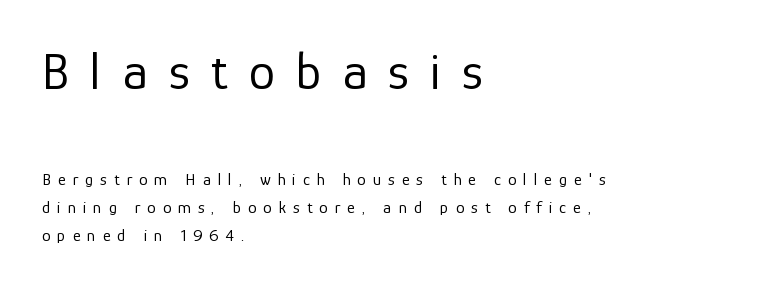
The image shows 52 px regular-weight sans-serif type, upright; set left-aligned, normal line spacing (1.65x), unusually wide letter spacing (+0.41 em), not underlined; the first (top) block is 3.06x larger; low stroke contrast and a medium x-height.
